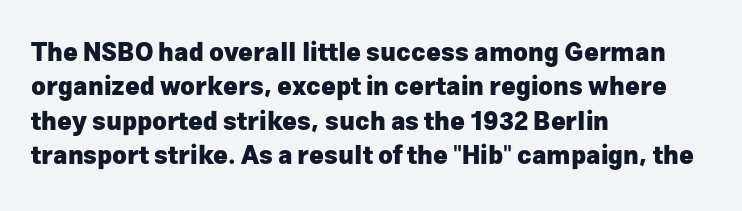
Q: Is the text bold? A: Yes.
Q: Is the text italic (slanted)? A: No, it is upright.
Q: Is the text underlined? A: No.
Q: How is the paragraph aligned? A: Left-aligned.
Q: Is the spacing between letters normal or unusually wide? A: Normal.
Q: Is the spacing between lines tight, normal or loose? A: Normal.
